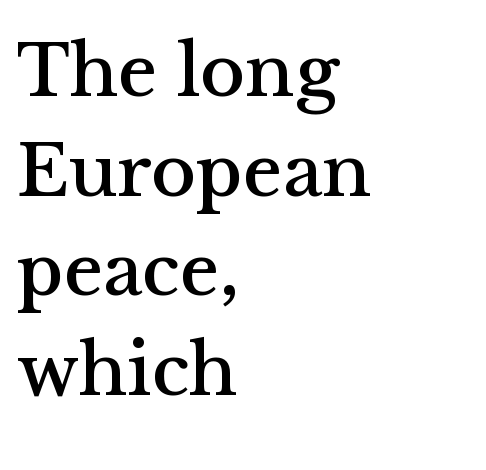
Q: Is the text italic (slanted)? A: No, it is upright.
Q: Is the typeface a serif or a sans-serif typeface? A: Serif.
Q: Is the text underlined? A: No.
Q: How is the paragraph aligned? A: Left-aligned.
Q: Is the spacing between letters normal or unusually wide? A: Normal.
Q: Is the spacing between lines tight, normal or loose? A: Normal.
Q: Width (condensed, normal, or wide)? A: Normal.
Q: Stroke contrast? A: Medium.
Q: x-height? A: Medium.
Q: Monospaced? A: No.
